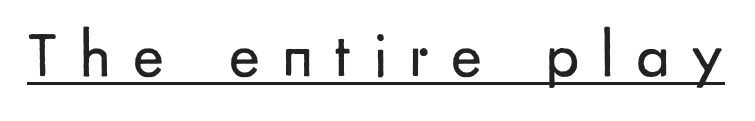
The image shows 66 px regular-weight sans-serif type, upright; set unusually wide letter spacing (+0.33 em), underlined; low stroke contrast and a small x-height.
